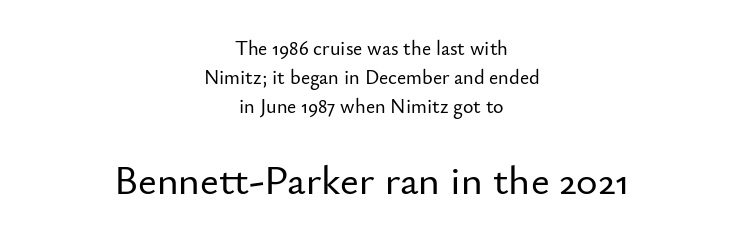
{"serif": "no", "italic": "no", "width": "normal", "stroke_contrast": "low", "x_height": "small", "monospaced": "no", "underline": "no", "align": "center", "line_spacing": "normal", "line_spacing_ratio": 1.45, "letter_spacing": "normal", "letter_spacing_em": 0.0, "larger_block": "second", "size_ratio": 2.05, "glyph_px": 41}
